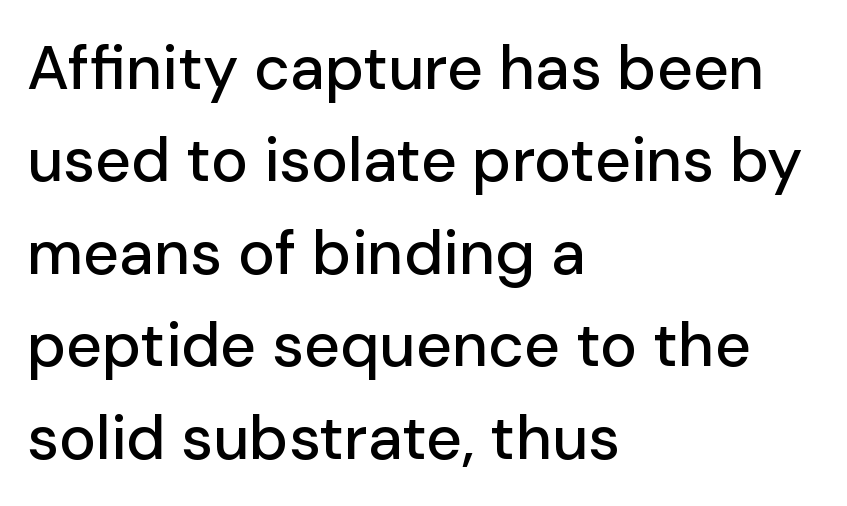
Does extra space separate the letters? No, they use regular spacing. A typesetter would call this proportional, since set widths differ per character. Where is the straight margin? On the left. How would I describe the line gaps? Plain and ordinary. Typographically, this falls in the sans-serif category.
